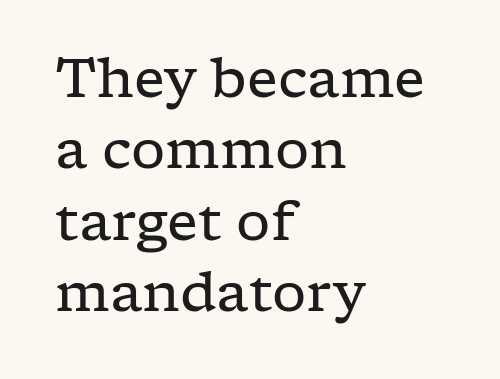
Q: Is the text bold? A: No.
Q: Is the text italic (slanted)? A: No, it is upright.
Q: Is the typeface a serif or a sans-serif typeface? A: Serif.
Q: Is the text underlined? A: No.
Q: How is the paragraph aligned? A: Left-aligned.
Q: Is the spacing between letters normal or unusually wide? A: Normal.
Q: Is the spacing between lines tight, normal or loose? A: Normal.
Q: Width (condensed, normal, or wide)? A: Wide.
Q: Stroke contrast? A: Low.
Q: x-height? A: Medium.
Q: Monospaced? A: No.
